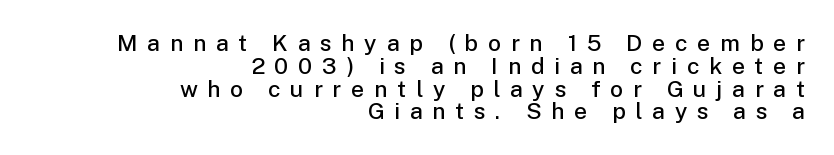
{"italic": "no", "bold": "semi", "underline": "no", "align": "right", "line_spacing": "tight", "line_spacing_ratio": 0.99, "letter_spacing": "wide", "letter_spacing_em": 0.42, "glyph_px": 23}
